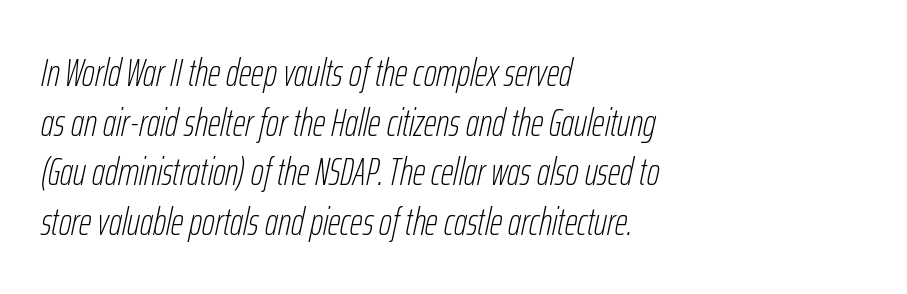
{"italic": "yes", "lean": "right", "slant_degrees": 12, "bold": "no", "weight": "thin", "width": "condensed", "stroke_contrast": "low", "x_height": "medium", "monospaced": "no", "underline": "no", "align": "left", "line_spacing": "normal", "line_spacing_ratio": 1.27, "letter_spacing": "normal", "letter_spacing_em": 0.0, "glyph_px": 39}
